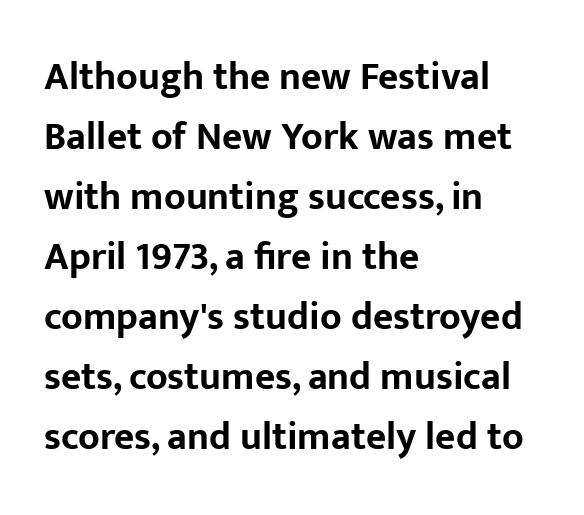
The image shows 39 px bold sans-serif type, upright; set left-aligned, normal line spacing (1.54x), normal letter spacing, not underlined; low stroke contrast and a medium x-height.
